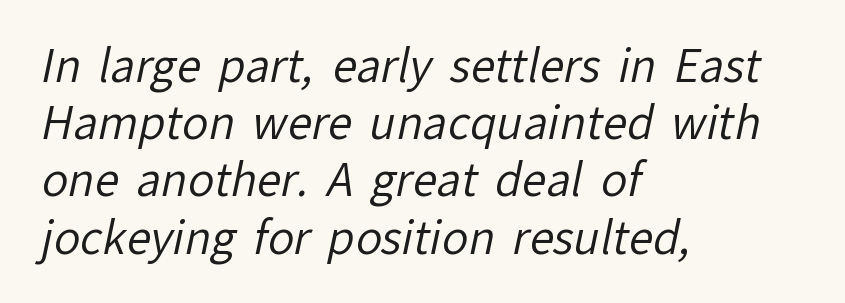
Q: Is the text bold? A: No.
Q: Is the typeface a serif or a sans-serif typeface? A: Sans-serif.
Q: Is the text underlined? A: No.
Q: How is the paragraph aligned? A: Left-aligned.
Q: Is the spacing between letters normal or unusually wide? A: Normal.
Q: Is the spacing between lines tight, normal or loose? A: Normal.
Q: Width (condensed, normal, or wide)? A: Normal.
Q: Stroke contrast? A: Low.
Q: x-height? A: Medium.
Q: Monospaced? A: No.
